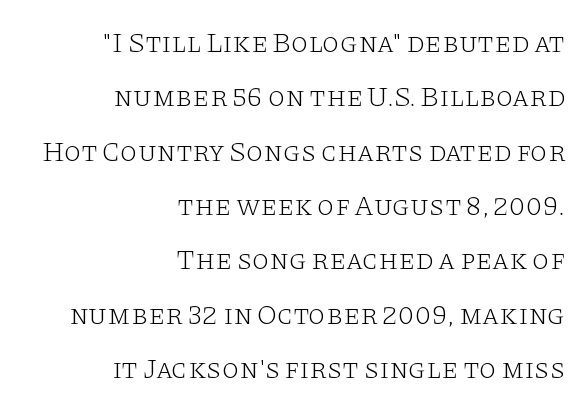
The image shows 28 px light, wide serif type, upright; set right-aligned, loose line spacing (1.94x), normal letter spacing, not underlined; low stroke contrast and a large x-height.
